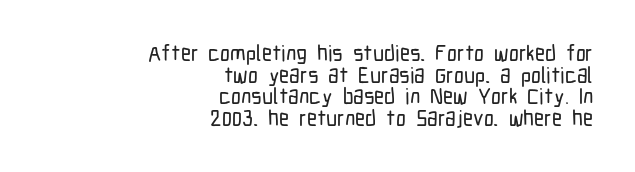
{"italic": "no", "underline": "no", "align": "right", "line_spacing": "tight", "line_spacing_ratio": 0.98, "letter_spacing": "normal", "letter_spacing_em": 0.0, "glyph_px": 22}
